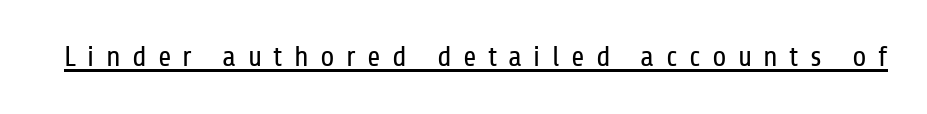
Regarding serifs, this sample does without them. Think of a printed novel: that variable character pitch is what you see here. A rule runs beneath these lines of type. When letters stand straight like this, we call the style roman or upright. The weight would be labelled regular, book, light, or lighter still. Compared with typical body copy, the letter spacing here is much looser.
